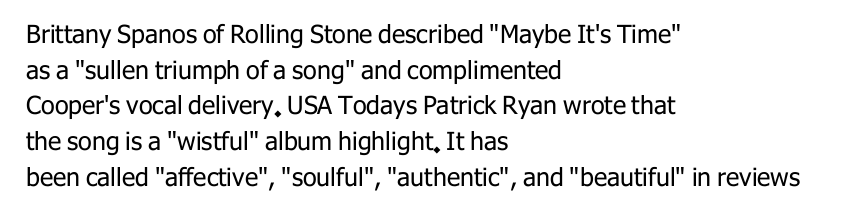
The image shows 25 px text type, upright; set left-aligned, normal line spacing (1.43x), normal letter spacing, not underlined.
